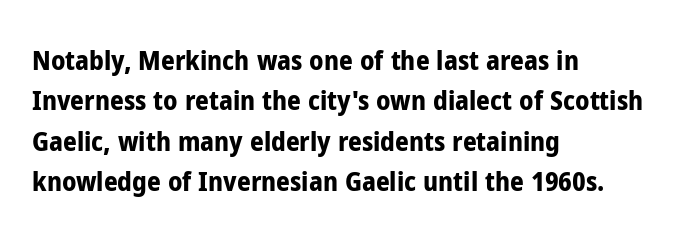
The image shows 27 px bold type, upright; set left-aligned, normal line spacing (1.5x), normal letter spacing, not underlined.
